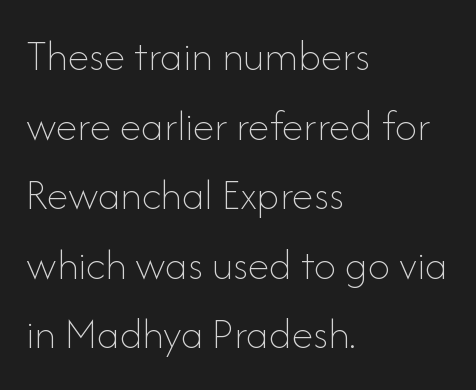
A roman cut, with each character standing at attention. Anything drawn beneath the words? Only blank space. The passage shown is typed in a proportional face where columns would drift. The typesetter chose a ragged-right arrangement here.
